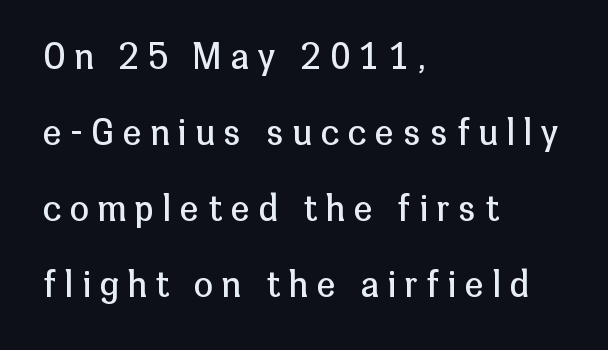
Is this a fixed-width face? No — the glyphs have proportional, varying widths. Nobody drew a line under any word here. Regarding leading, the lines here are spaced well apart. The line texture is sparse and dotted thanks to wide tracking. Nothing sits at the stroke ends, so this counts as sans-serif.
